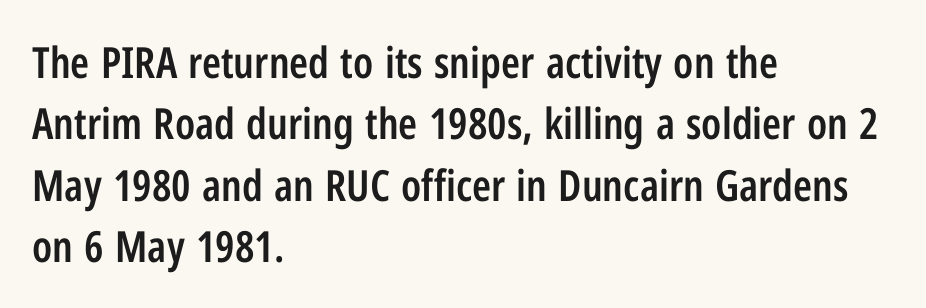
{"serif": "no", "italic": "no", "bold": "semi", "weight": "semibold", "width": "condensed", "stroke_contrast": "low", "x_height": "medium", "monospaced": "no", "underline": "no", "align": "left", "line_spacing": "normal", "line_spacing_ratio": 1.43, "letter_spacing": "normal", "letter_spacing_em": 0.0, "glyph_px": 43}
